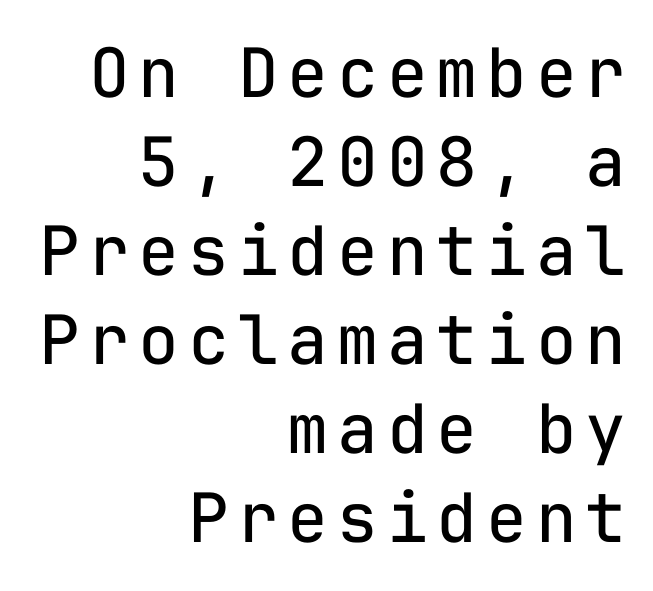
Q: Is the text bold? A: No.
Q: Is the text italic (slanted)? A: No, it is upright.
Q: Is the typeface a serif or a sans-serif typeface? A: Sans-serif.
Q: Is the text underlined? A: No.
Q: How is the paragraph aligned? A: Right-aligned.
Q: Is the spacing between lines tight, normal or loose? A: Normal.
Q: Width (condensed, normal, or wide)? A: Normal.
Q: Stroke contrast? A: Low.
Q: x-height? A: Medium.
Q: Monospaced? A: Yes.
